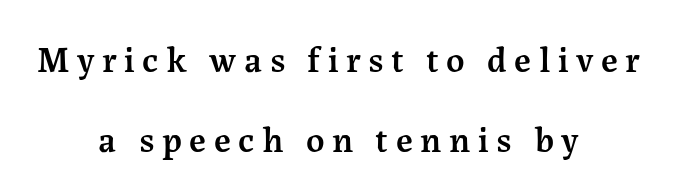
Letterform terminals end in serifs throughout the passage. You could only call the tracking loose — the letters float apart. Alignment: centered. Does the weight exceed regular? Yes, but only to semibold. Underline: absent.
